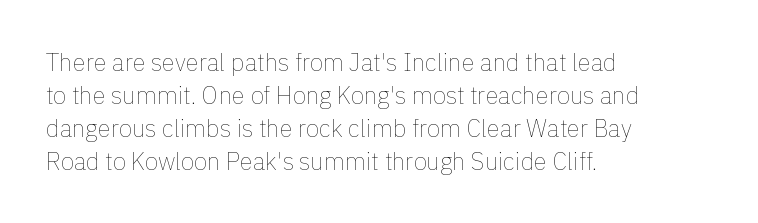
The image shows 24 px text type, upright; set left-aligned, normal line spacing (1.37x), normal letter spacing, not underlined.
